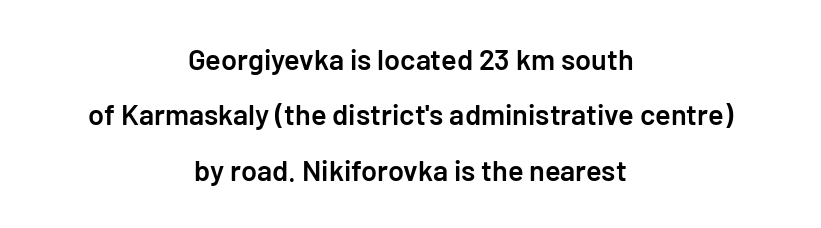
{"serif": "no", "italic": "no", "bold": "semi", "weight": "semibold", "width": "normal", "stroke_contrast": "low", "x_height": "medium", "underline": "no", "align": "center", "line_spacing": "loose", "line_spacing_ratio": 1.91, "letter_spacing": "normal", "letter_spacing_em": 0.0, "glyph_px": 29}
